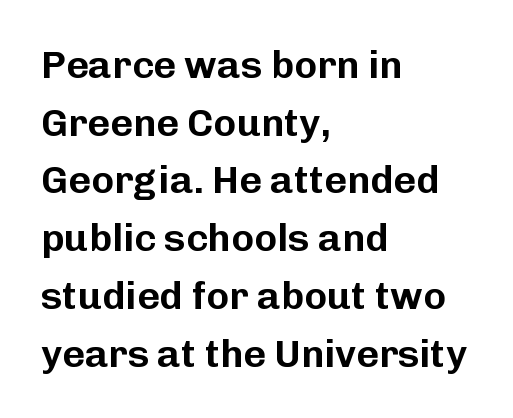
The image shows 39 px sans-serif type, upright; set left-aligned, normal line spacing (1.48x), normal letter spacing, not underlined; low stroke contrast and a medium x-height.
